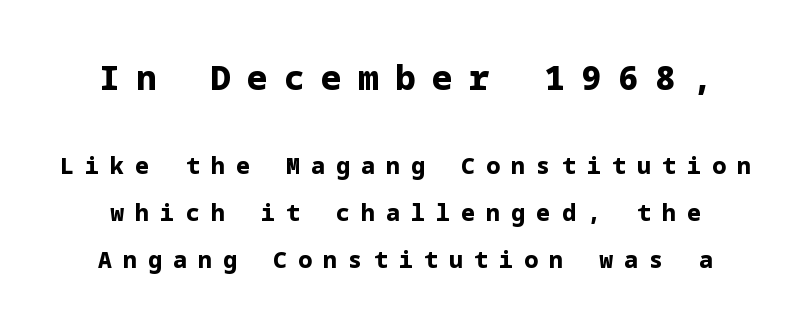
The image shows 34 px bold sans-serif type, upright; set loose line spacing (2.03x), unusually wide letter spacing (+0.49 em), not underlined; the first (top) block is 1.48x larger; low stroke contrast and a medium x-height.
